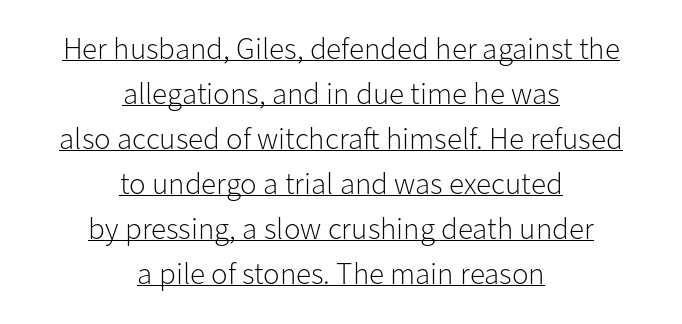
Q: Is the text bold? A: No.
Q: Is the text italic (slanted)? A: No, it is upright.
Q: Is the typeface a serif or a sans-serif typeface? A: Sans-serif.
Q: Is the text underlined? A: Yes.
Q: How is the paragraph aligned? A: Centered.
Q: Is the spacing between letters normal or unusually wide? A: Normal.
Q: Is the spacing between lines tight, normal or loose? A: Normal.
Q: Width (condensed, normal, or wide)? A: Normal.
Q: Stroke contrast? A: Low.
Q: x-height? A: Medium.
Q: Monospaced? A: No.
